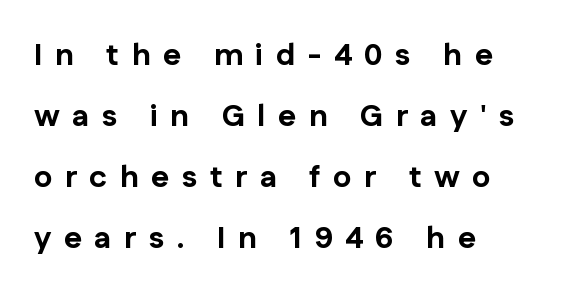
{"serif": "no", "italic": "no", "bold": "yes", "weight": "bold", "width": "normal", "stroke_contrast": "low", "x_height": "medium", "monospaced": "no", "underline": "no", "align": "left", "line_spacing": "loose", "line_spacing_ratio": 1.97, "letter_spacing": "wide", "letter_spacing_em": 0.4, "glyph_px": 31}
